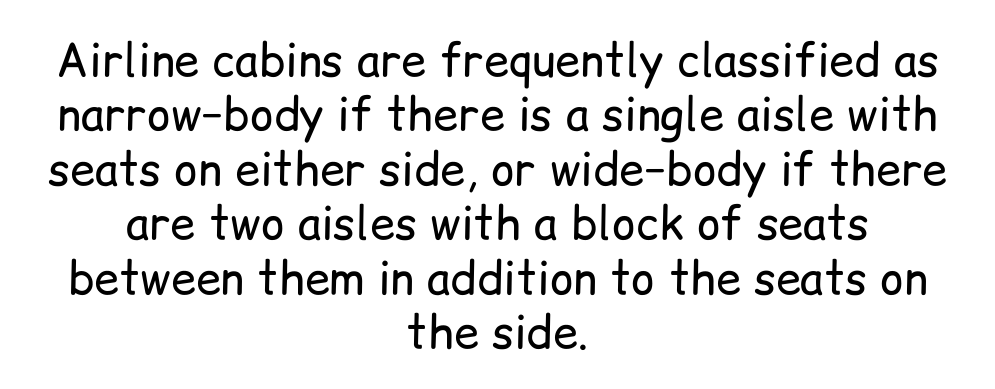
Q: Is the text bold? A: No.
Q: Is the text italic (slanted)? A: No, it is upright.
Q: Is the typeface a serif or a sans-serif typeface? A: Sans-serif.
Q: Is the text underlined? A: No.
Q: How is the paragraph aligned? A: Centered.
Q: Is the spacing between letters normal or unusually wide? A: Normal.
Q: Width (condensed, normal, or wide)? A: Normal.
Q: Stroke contrast? A: Low.
Q: x-height? A: Medium.
Q: Monospaced? A: No.
